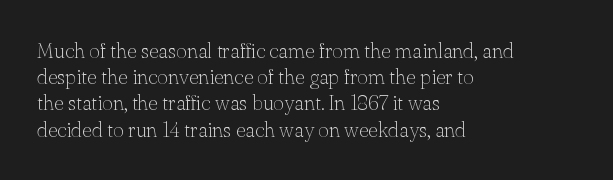
Does extra space separate the letters? No, they use regular spacing. Layout note: lines flush left. The area under the type is left untouched. This reads as an unemphasized weight, regular at the heaviest. This is roman type, the default non-slanted kind. Vertical spacing — default.
